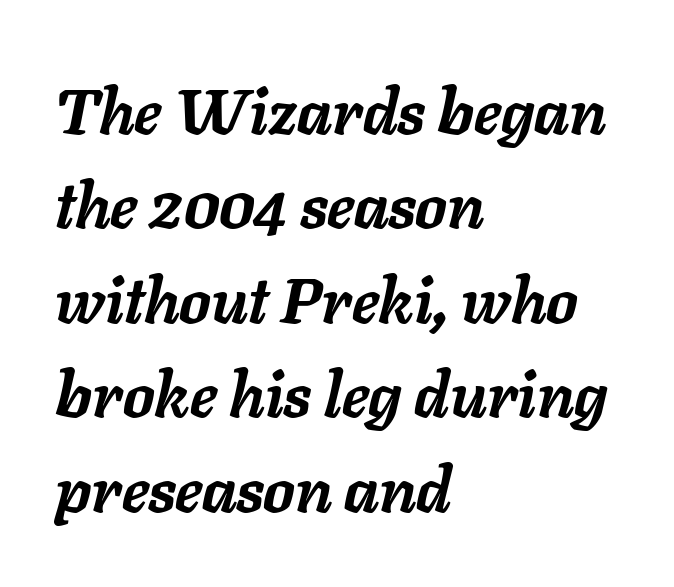
Q: Is the text bold? A: Yes.
Q: Is the text italic (slanted)? A: Yes, it leans right by about 11 degrees.
Q: Is the text underlined? A: No.
Q: How is the paragraph aligned? A: Left-aligned.
Q: Is the spacing between letters normal or unusually wide? A: Normal.
Q: Is the spacing between lines tight, normal or loose? A: Normal.
Q: Width (condensed, normal, or wide)? A: Normal.
Q: Stroke contrast? A: Low.
Q: x-height? A: Medium.
Q: Monospaced? A: No.
